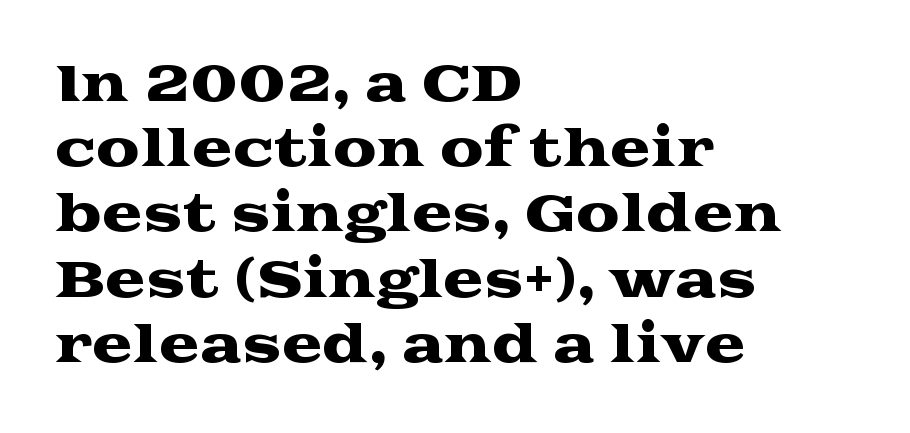
The paragraph has a hard left edge and a soft right edge. In terms of letterform style, serifs are clearly present. The rendering uses natural spacing where letterforms have individual widths. Between one letter and the next there's only the usual sliver of space. Posture: straight, roman, zero tilt. Just letters on the line, the space beneath them empty.
